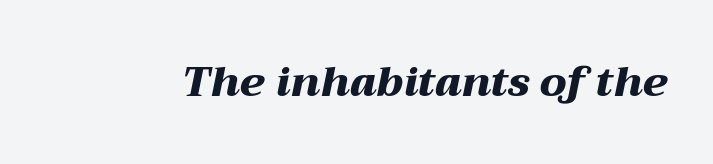
Q: Is the text bold? A: Yes.
Q: Is the text italic (slanted)? A: Yes, it leans right by about 12 degrees.
Q: Is the text underlined? A: No.
Q: Is the spacing between letters normal or unusually wide? A: Normal.
Q: Width (condensed, normal, or wide)? A: Wide.
Q: Stroke contrast? A: Medium.
Q: x-height? A: Medium.
Q: Monospaced? A: No.
